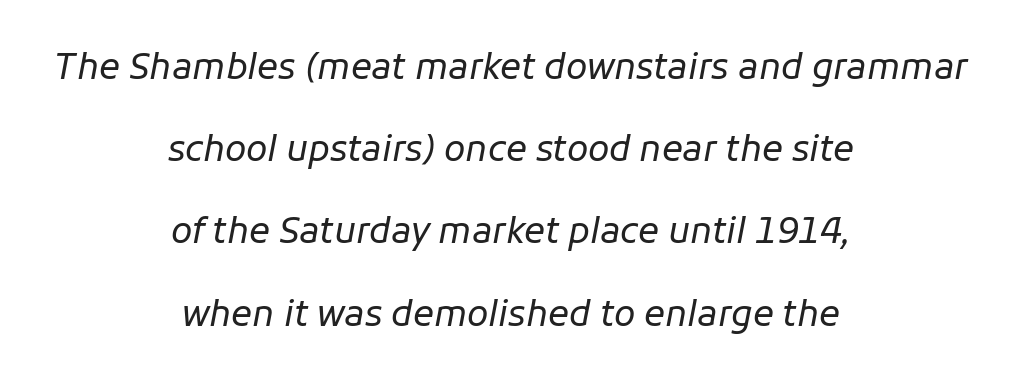
The image shows 35 px regular-weight type, italic (leaning right); set centered, loose line spacing (2.35x), normal letter spacing, not underlined; low stroke contrast and a medium x-height.
